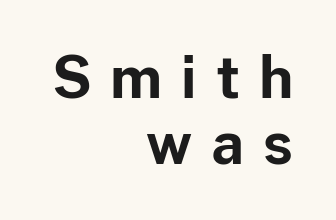
The typesetter chose a ragged-left arrangement here. The space beneath each line is pristine and unruled. Students, note that the glyphs here are deliberately spaced far apart. The letters stand upright; this is a roman face.
